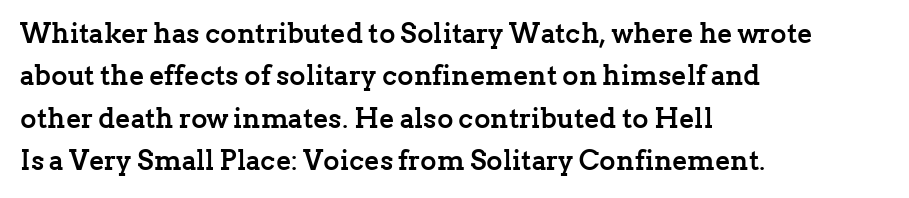
{"serif": "yes", "italic": "no", "bold": "yes", "weight": "semibold", "width": "normal", "stroke_contrast": "low", "x_height": "medium", "monospaced": "no", "underline": "no", "align": "left", "line_spacing": "normal", "line_spacing_ratio": 1.51, "letter_spacing": "normal", "letter_spacing_em": 0.0, "glyph_px": 28}
